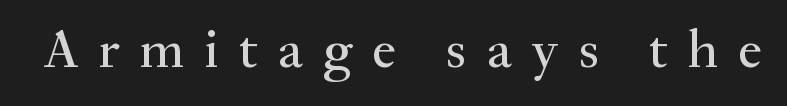
These lines were composed using upright roman letters. Bare-footed words on every line. The face used here is seriffed, in the tradition of book romans. These lines have a slow, spaced-out rhythm from letter to letter. Note the varied advance widths — an 'i' is clearly narrower than an 'm'.
